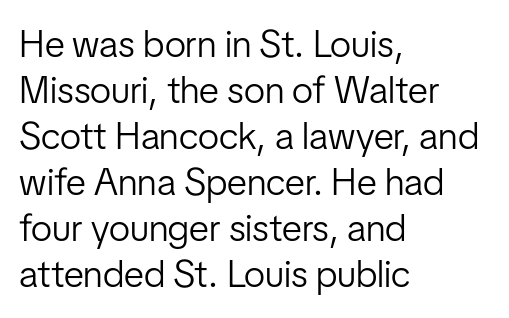
{"serif": "no", "italic": "no", "bold": "no", "weight": "light", "width": "condensed", "stroke_contrast": "low", "x_height": "medium", "monospaced": "no", "underline": "no", "align": "left", "line_spacing_ratio": 1.21, "letter_spacing": "normal", "letter_spacing_em": 0.0, "glyph_px": 38}
